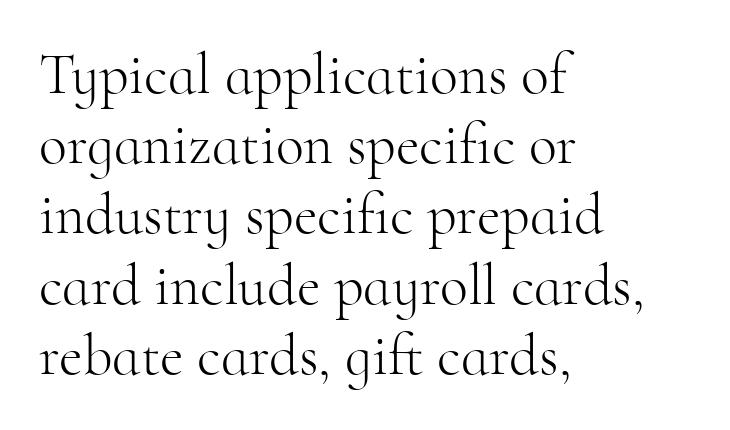
Q: Is the text bold? A: No.
Q: Is the text italic (slanted)? A: No, it is upright.
Q: Is the typeface a serif or a sans-serif typeface? A: Serif.
Q: Is the text underlined? A: No.
Q: How is the paragraph aligned? A: Left-aligned.
Q: Is the spacing between letters normal or unusually wide? A: Normal.
Q: Width (condensed, normal, or wide)? A: Normal.
Q: Stroke contrast? A: High.
Q: x-height? A: Small.
Q: Monospaced? A: No.
